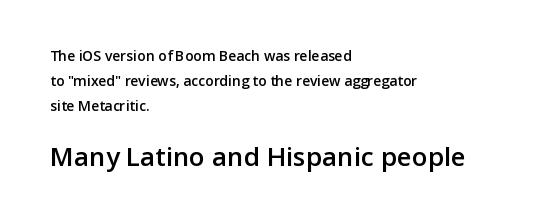
Default kerning and tracking; the words read as compact shapes. Rule under the text: the space is simply empty. Visually, the bottom section dominates because its glyphs are scaled up. Alignment: flush left. Compared with an ordinary text face, these strokes are moderately heavier — a semibold. Quick note: not italic, upright.
